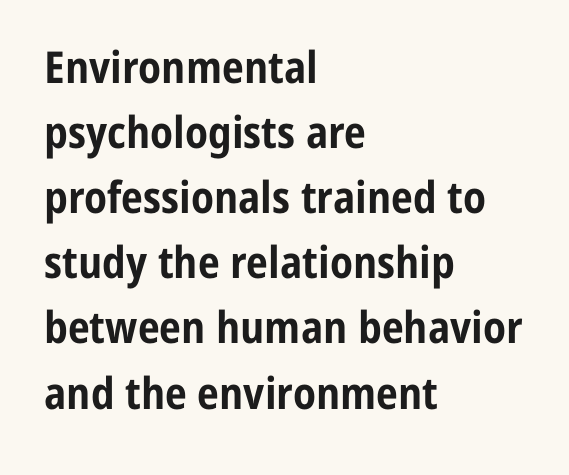
Q: Is the text bold? A: Yes.
Q: Is the text italic (slanted)? A: No, it is upright.
Q: Is the typeface a serif or a sans-serif typeface? A: Sans-serif.
Q: Is the text underlined? A: No.
Q: How is the paragraph aligned? A: Left-aligned.
Q: Is the spacing between letters normal or unusually wide? A: Normal.
Q: Is the spacing between lines tight, normal or loose? A: Normal.
Q: Width (condensed, normal, or wide)? A: Condensed.
Q: Stroke contrast? A: Low.
Q: x-height? A: Medium.
Q: Monospaced? A: No.
